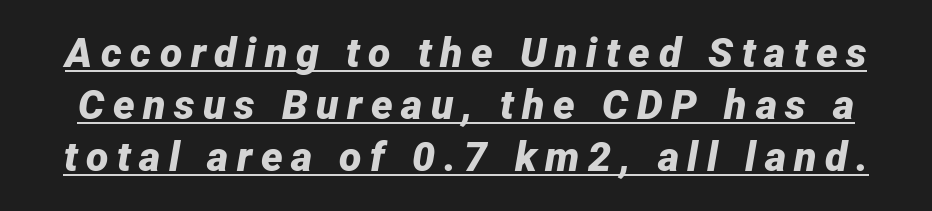
Q: Is the text bold? A: Yes.
Q: Is the text italic (slanted)? A: Yes, it leans right by about 12 degrees.
Q: Is the text underlined? A: Yes.
Q: Is the spacing between letters normal or unusually wide? A: Unusually wide.
Q: Is the spacing between lines tight, normal or loose? A: Normal.
Q: Width (condensed, normal, or wide)? A: Normal.
Q: Stroke contrast? A: Low.
Q: x-height? A: Medium.
Q: Monospaced? A: No.
